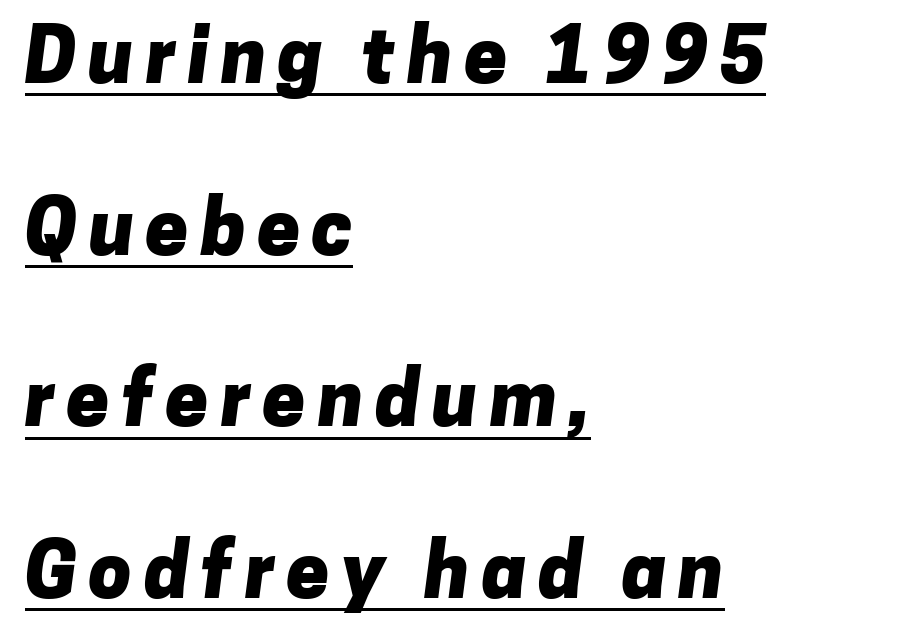
The image shows 77 px heavy sans-serif type; set left-aligned, loose line spacing (2.23x), underlined; low stroke contrast and a medium x-height.
